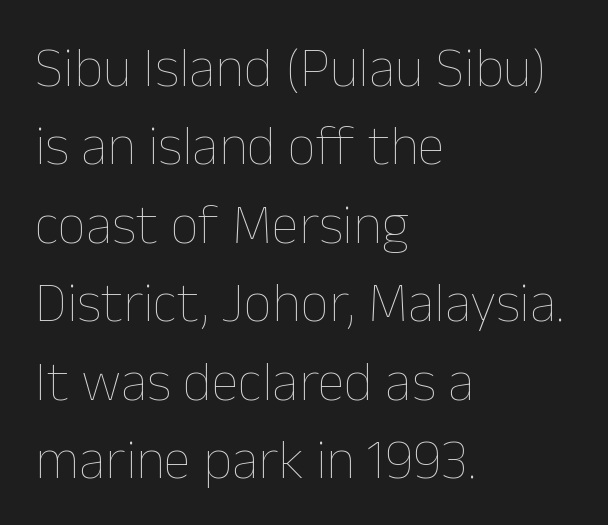
The image shows 56 px thin type, upright; set left-aligned, normal line spacing (1.4x), normal letter spacing, not underlined; low stroke contrast and a medium x-height.
